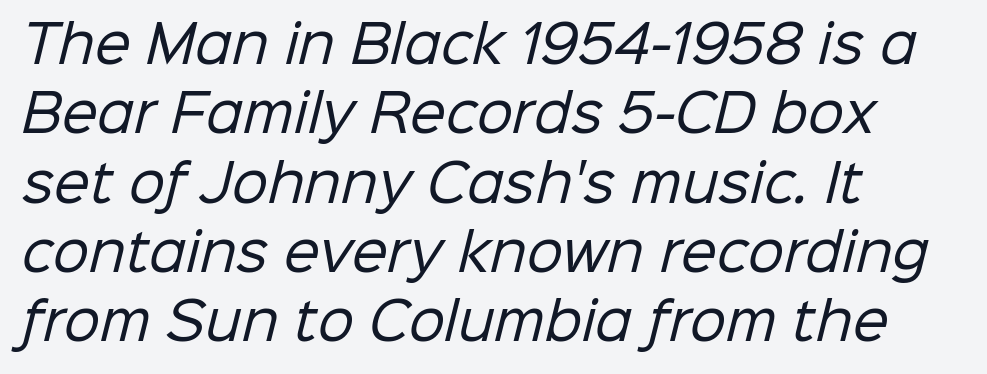
You could call the tracking neutral — neither tight nor loose. The space between consecutive lines is moderate. Only glyphs here, with clear space below each row. The letters advance in unequal steps, a hallmark of proportional type.
